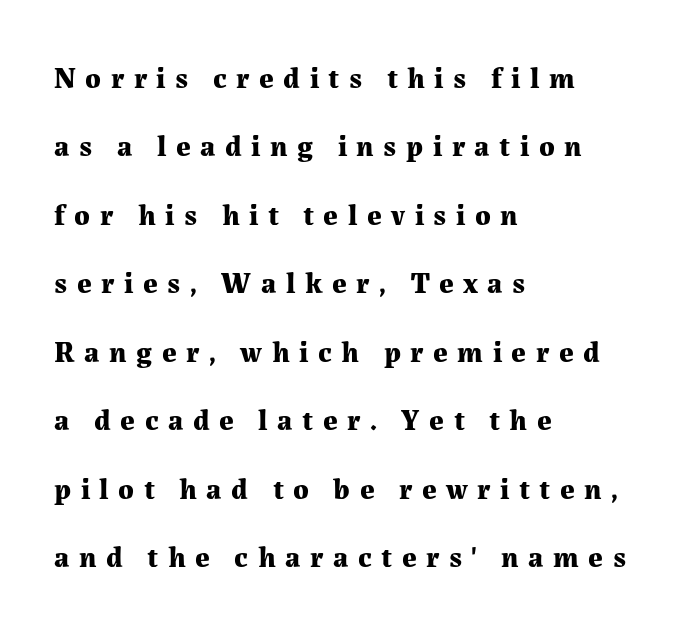
All the whitespace from short lines collects on the right. Caption: bold face, heavy strokes. The letters stand straight up with perfectly vertical stems. These lines are rendered in a variable-pitch font. Clear beneath every line of the passage. Leading is clearly above the norm, producing a sparse column.
